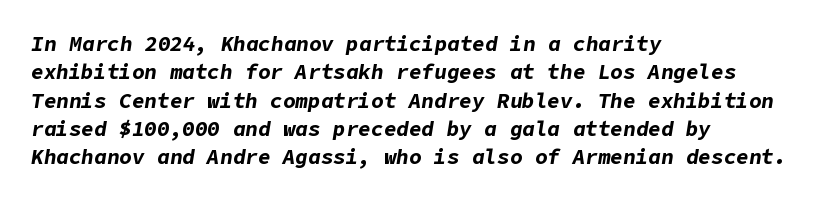
{"italic": "yes", "lean": "right", "slant_degrees": 9, "bold": "yes", "underline": "no", "align": "left", "line_spacing": "normal", "line_spacing_ratio": 1.35, "letter_spacing": "normal", "letter_spacing_em": 0.0, "glyph_px": 21}
